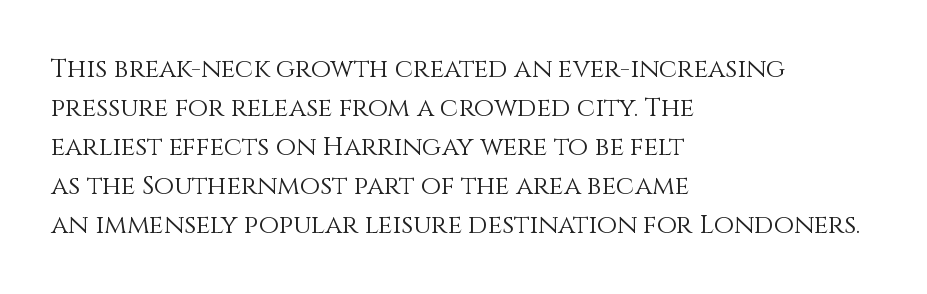
Each new line begins a customary step beneath the previous one. Students, note that the glyphs here touch the page at normal intervals. Letters rest on an invisible, unmarked baseline. Posture: upright roman.
